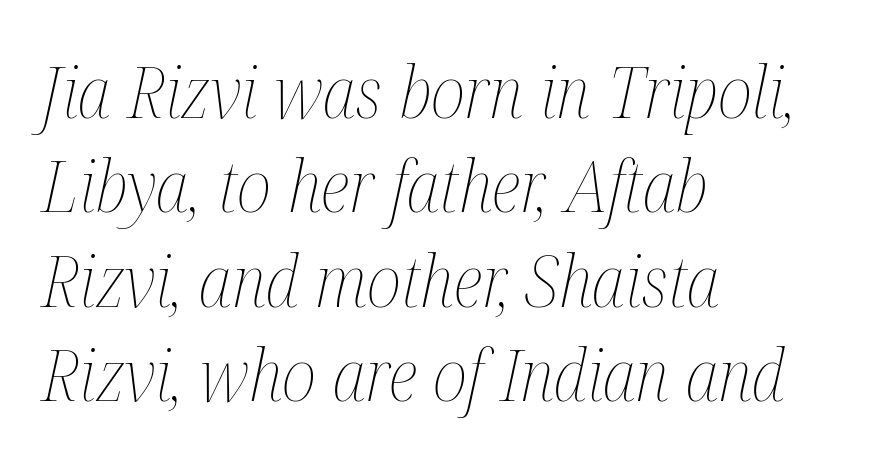
Q: Is the text bold? A: No.
Q: Is the text italic (slanted)? A: Yes, it leans right by about 12 degrees.
Q: Is the text underlined? A: No.
Q: How is the paragraph aligned? A: Left-aligned.
Q: Is the spacing between letters normal or unusually wide? A: Normal.
Q: Is the spacing between lines tight, normal or loose? A: Normal.
Q: Width (condensed, normal, or wide)? A: Condensed.
Q: Stroke contrast? A: Medium.
Q: x-height? A: Medium.
Q: Monospaced? A: No.
